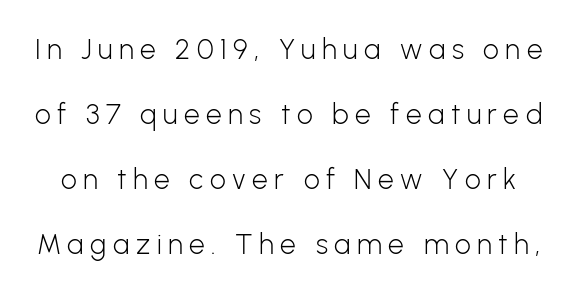
The image shows 28 px light sans-serif type, upright; set loose line spacing (2.32x), unusually wide letter spacing (+0.23 em), not underlined; low stroke contrast and a medium x-height.
